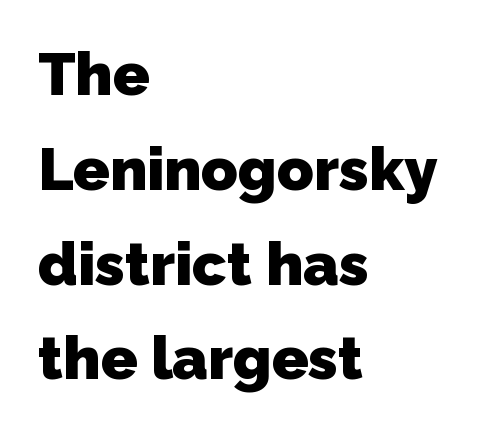
{"serif": "no", "bold": "yes", "weight": "heavy", "width": "normal", "stroke_contrast": "low", "x_height": "medium", "monospaced": "no", "underline": "no", "align": "left", "line_spacing": "normal", "line_spacing_ratio": 1.58, "letter_spacing": "normal", "letter_spacing_em": 0.0, "glyph_px": 60}
